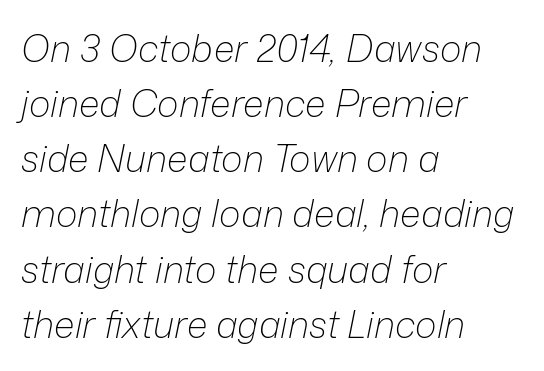
The zone under the glyphs is completely vacant. No heavy texture on the line: the type isn't bold. A classic flush-left, rag-right setting is used for this passage. The passage shown is typed in a proportional face where columns would drift. Yep, that's italic — everything's leaning.
